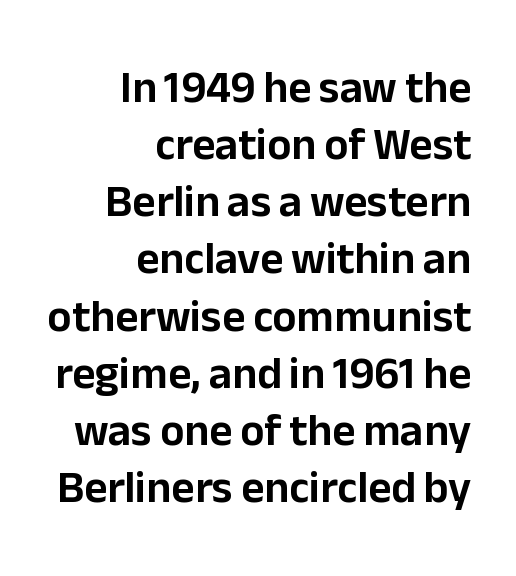
{"serif": "no", "italic": "no", "width": "normal", "stroke_contrast": "low", "x_height": "medium", "monospaced": "no", "underline": "no", "align": "right", "line_spacing": "normal", "line_spacing_ratio": 1.27, "letter_spacing": "normal", "letter_spacing_em": 0.0, "glyph_px": 45}
